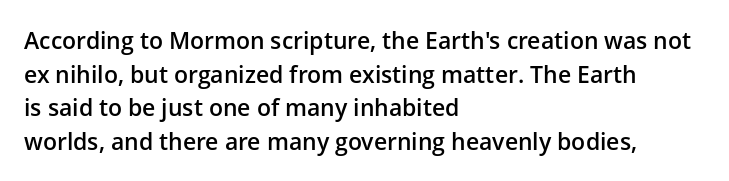
The image shows 23 px text type, upright; set left-aligned, normal line spacing (1.46x), normal letter spacing, not underlined.
